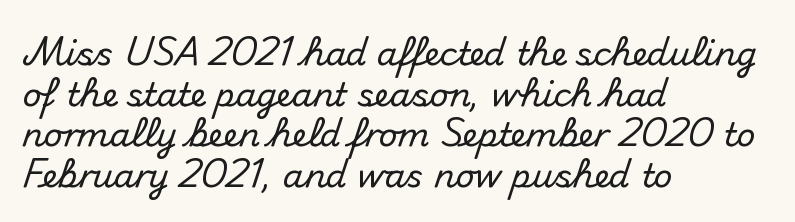
The paragraph shown leans on its left margin. Compared with typical body copy, the letter spacing here is the same. The face used here is a sans, in the tradition of grotesques and geometrics.
